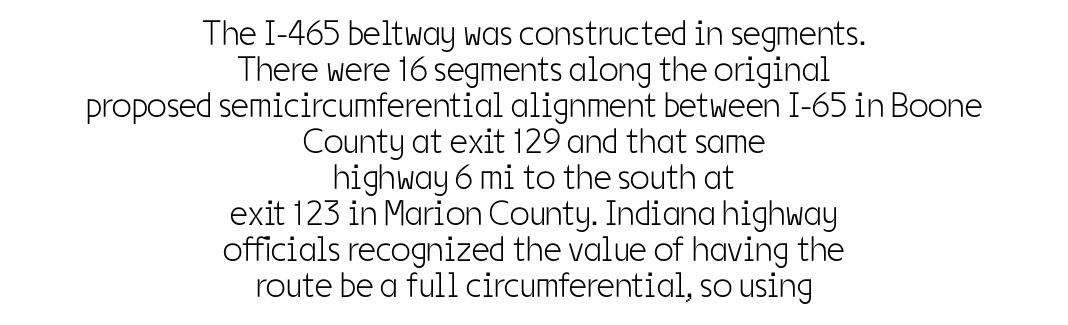
The area under the type is left untouched. Nothing heavy about these letters — not bold at all. Is this a fixed-width face? No — the glyphs have proportional, varying widths. Serif or sans? Sans — the stroke terminals are bare.
